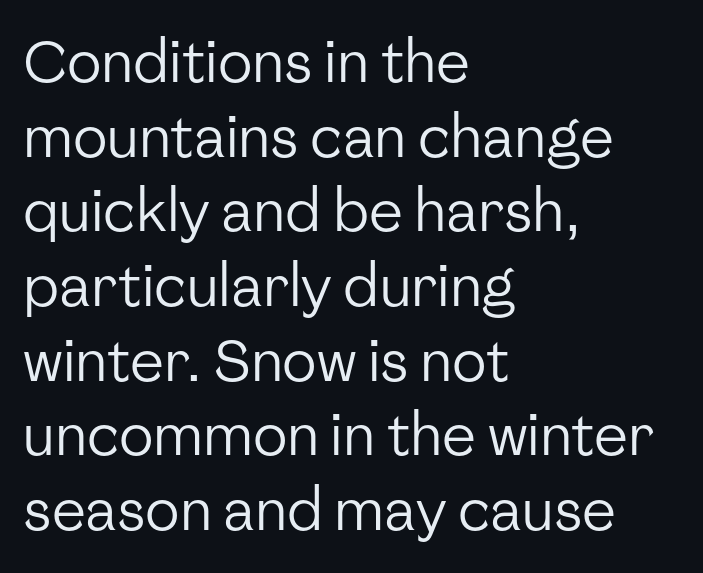
Honestly, the row spacing looks completely unremarkable. Layout note: lines flush left. The area under the type is left untouched. Character widths vary here, with narrow letters taking less room than wide ones. Characters remain perfectly vertical along every line.
